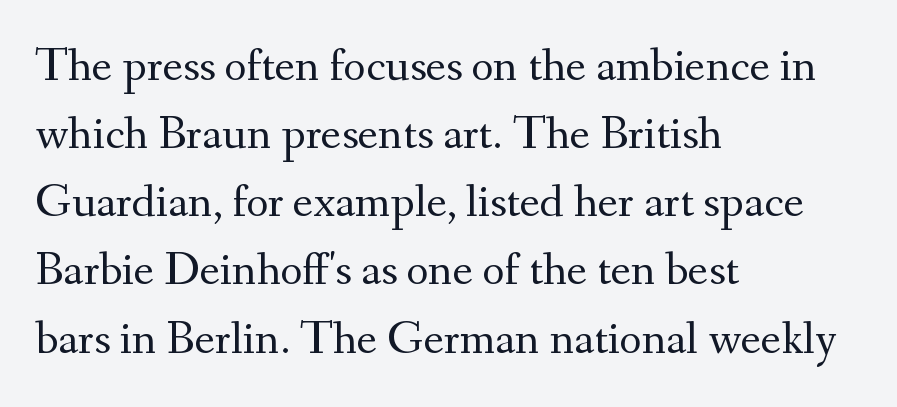
Q: Is the text bold? A: No.
Q: Is the text italic (slanted)? A: No, it is upright.
Q: Is the typeface a serif or a sans-serif typeface? A: Serif.
Q: Is the text underlined? A: No.
Q: How is the paragraph aligned? A: Left-aligned.
Q: Is the spacing between letters normal or unusually wide? A: Normal.
Q: Is the spacing between lines tight, normal or loose? A: Normal.
Q: Width (condensed, normal, or wide)? A: Normal.
Q: Stroke contrast? A: Medium.
Q: x-height? A: Small.
Q: Monospaced? A: No.
